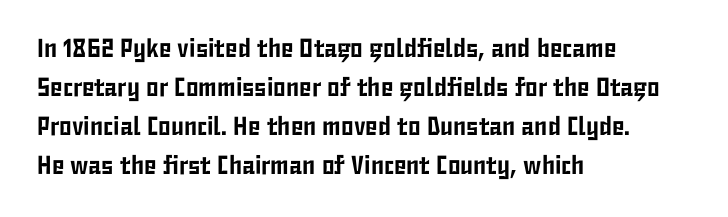
The image shows 26 px text type, upright; set left-aligned, normal line spacing (1.5x), normal letter spacing, not underlined.
